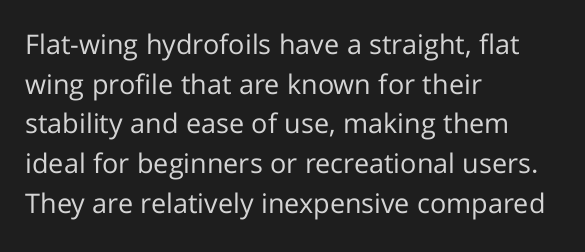
Notice how descenders clear the ascenders below comfortably — that's standard leading. Inter-character spacing is left at the font's built-in metrics. Bare-footed words on every line. The strokes are not fattened; the text isn't bold. A student would call this left alignment; a typographer would say flush left, rag right.
